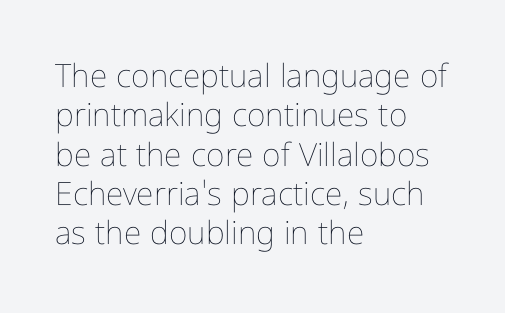
Varying glyph widths throughout — classic text-font behaviour. When letters stand straight like this, we call the style roman or upright. The passage shown is not underscored anywhere. Caption: face not bold, strokes unweighted.
